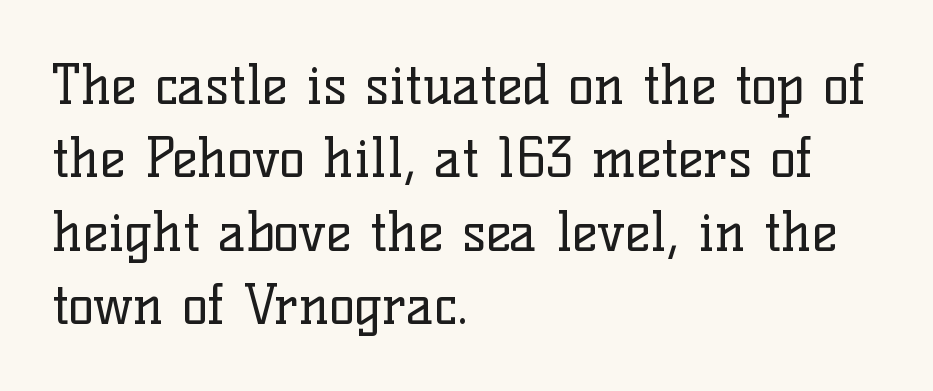
{"serif": "yes", "italic": "no", "bold": "no", "weight": "regular", "width": "normal", "stroke_contrast": "low", "x_height": "medium", "monospaced": "no", "underline": "no", "align": "left", "line_spacing": "normal", "line_spacing_ratio": 1.36, "letter_spacing": "normal", "letter_spacing_em": 0.0, "glyph_px": 54}
